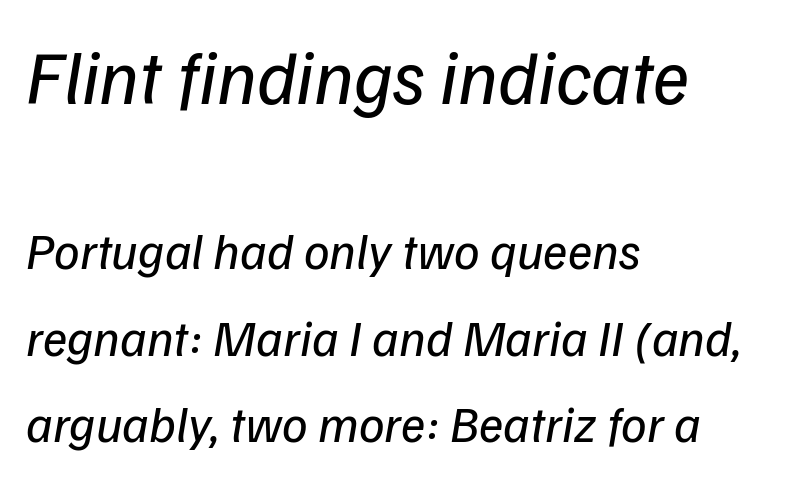
The image shows 76 px regular-weight sans-serif type; set left-aligned, normal line spacing (1.7x), normal letter spacing, not underlined; the first (top) block is 1.49x larger; low stroke contrast and a medium x-height.
